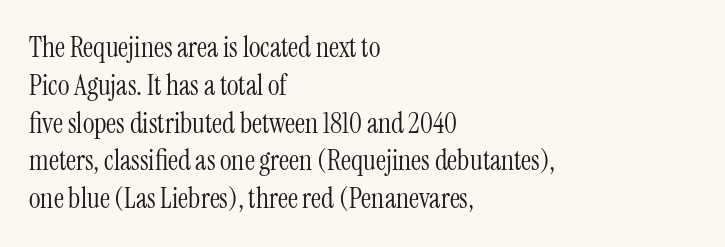
{"serif": "yes", "italic": "no", "bold": "no", "weight": "light", "width": "condensed", "stroke_contrast": "medium", "x_height": "medium", "monospaced": "no", "underline": "no", "align": "left", "line_spacing": "normal", "line_spacing_ratio": 1.35, "letter_spacing": "normal", "letter_spacing_em": 0.0, "glyph_px": 28}
